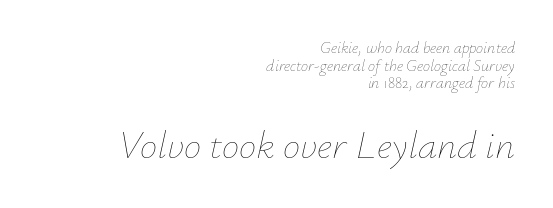
The image shows 39 px thin type, italic (leaning right); set right-aligned, tight line spacing (1.1x), normal letter spacing, not underlined; the second (bottom) block is 2.44x larger; low stroke contrast and a small x-height.
